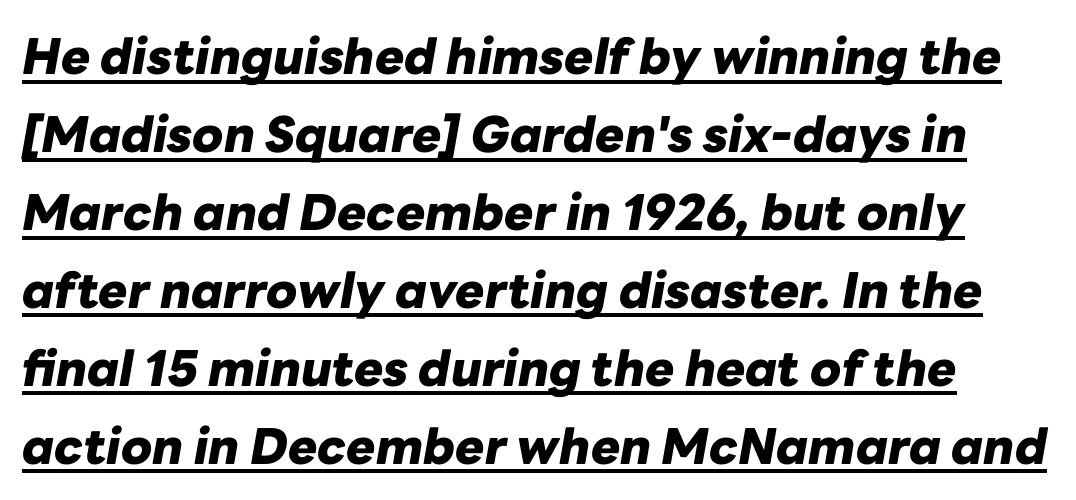
A typesetter would mark this as italic. Does the weight exceed regular? Yes, all the way to bold. The rendering uses natural spacing where letterforms have individual widths. These lines sit exactly where default settings would place them. A typographer would call this underscored text. Tracking value appears to be zero — textbook default spacing.
